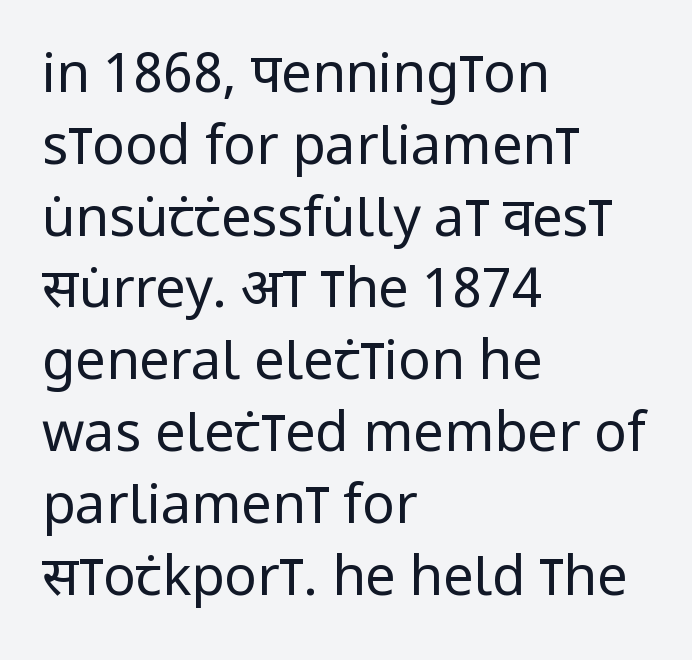
Q: Is the text bold? A: No.
Q: Is the text italic (slanted)? A: No, it is upright.
Q: Is the typeface a serif or a sans-serif typeface? A: Sans-serif.
Q: Is the text underlined? A: No.
Q: How is the paragraph aligned? A: Left-aligned.
Q: Is the spacing between letters normal or unusually wide? A: Normal.
Q: Is the spacing between lines tight, normal or loose? A: Normal.
Q: Width (condensed, normal, or wide)? A: Condensed.
Q: Stroke contrast? A: Low.
Q: x-height? A: Large.
Q: Monospaced? A: No.
